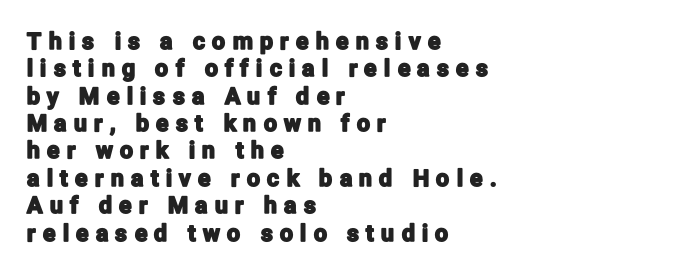
The image shows 23 px text type, upright; set left-aligned, line spacing 1.19x, unusually wide letter spacing (+0.32 em), not underlined.
